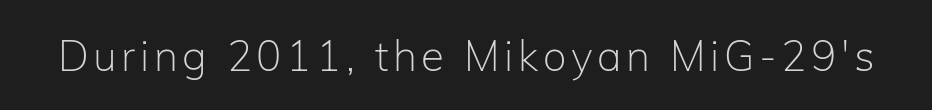
{"serif": "no", "italic": "no", "bold": "no", "weight": "light", "width": "normal", "stroke_contrast": "low", "x_height": "medium", "monospaced": "no", "underline": "no", "glyph_px": 42}
